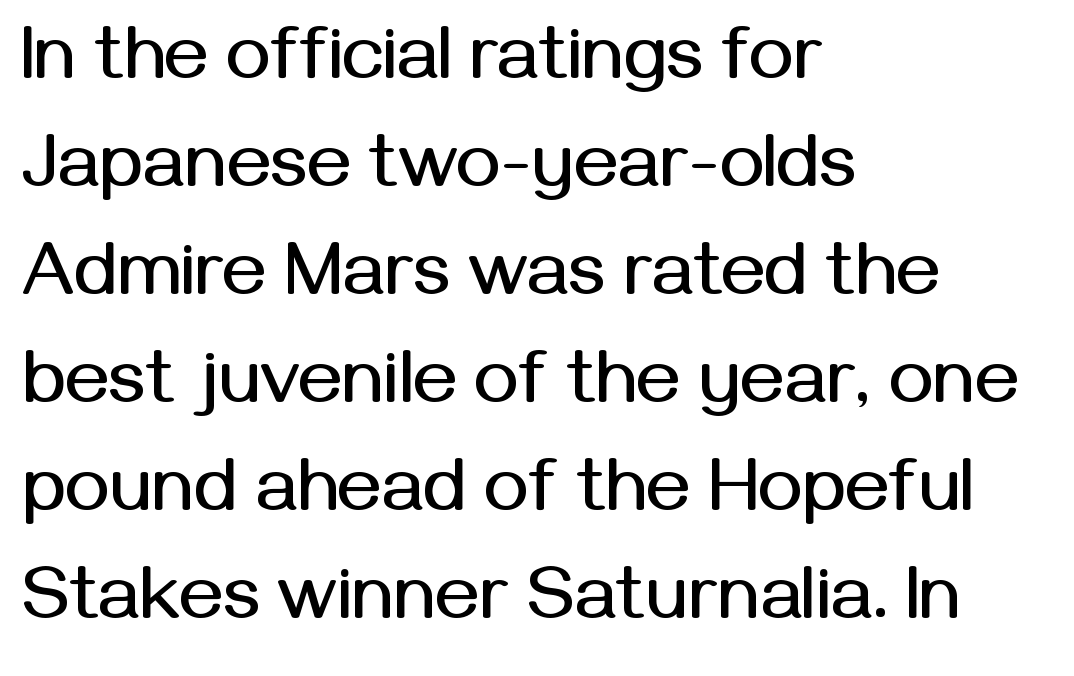
{"serif": "no", "italic": "no", "width": "normal", "stroke_contrast": "medium", "x_height": "medium", "monospaced": "no", "underline": "no", "align": "left", "line_spacing": "normal", "line_spacing_ratio": 1.44, "letter_spacing": "normal", "letter_spacing_em": 0.0, "glyph_px": 75}
